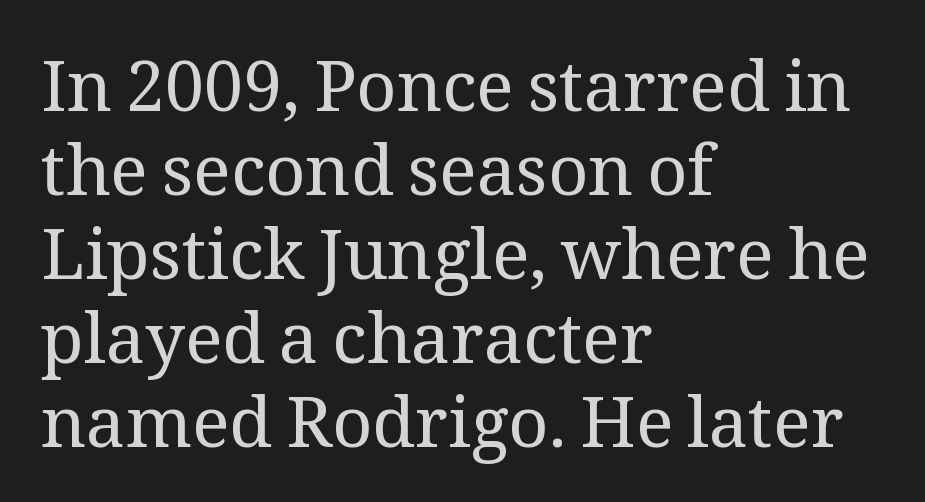
{"serif": "yes", "italic": "no", "bold": "no", "weight": "regular", "width": "normal", "stroke_contrast": "medium", "x_height": "medium", "monospaced": "no", "underline": "no", "align": "left", "line_spacing_ratio": 1.2, "letter_spacing": "normal", "letter_spacing_em": 0.0, "glyph_px": 70}
